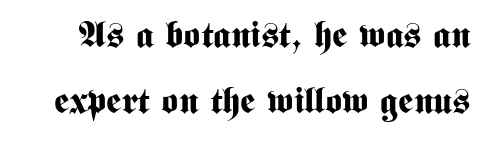
The image shows 36 px bold, condensed sans-serif type, upright; set line spacing 1.82x, normal letter spacing, not underlined; medium stroke contrast and a medium x-height.
